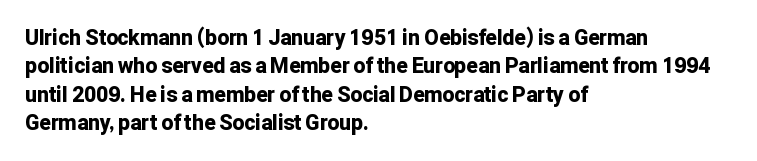
The lines in this sample share a left origin and differ only in where they stop. The block of text has a typical density, with ordinary space between rows. Posture: upright roman. The characters look thick and weighty, a clear bold. Letters rest on an invisible, unmarked baseline. There is no visible air inserted between adjacent glyphs.
